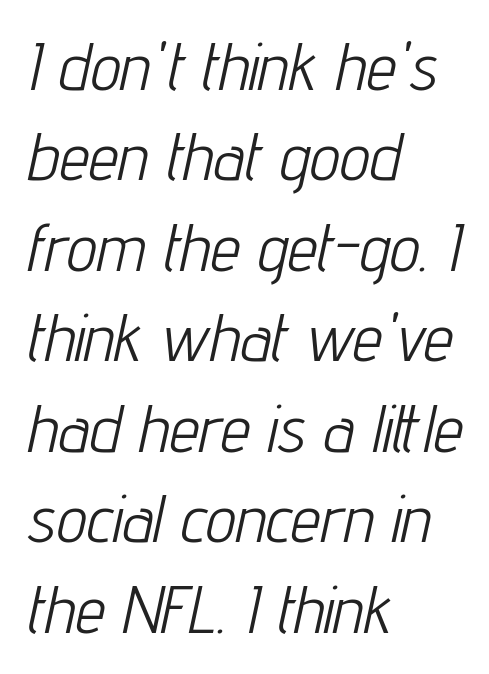
{"italic": "yes", "lean": "right", "slant_degrees": 12, "bold": "no", "weight": "light", "width": "condensed", "stroke_contrast": "low", "x_height": "medium", "monospaced": "no", "underline": "no", "align": "left", "line_spacing": "normal", "line_spacing_ratio": 1.35, "letter_spacing": "normal", "letter_spacing_em": 0.0, "glyph_px": 67}
